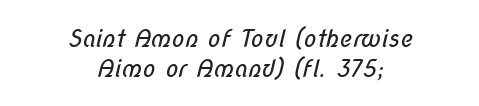
Nobody touched the tracking dial on this one. Casual observation: everything's sitting right in the middle. Quick note: underline off. Weight class: somewhere from thin through regular.
